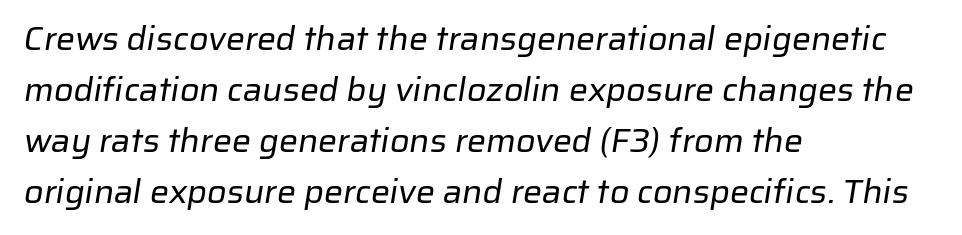
Character widths vary here, with narrow letters taking less room than wide ones. Decoration check: the copy has no underline. Weight: regular or lighter. These lines are set flush left with a ragged right edge.
